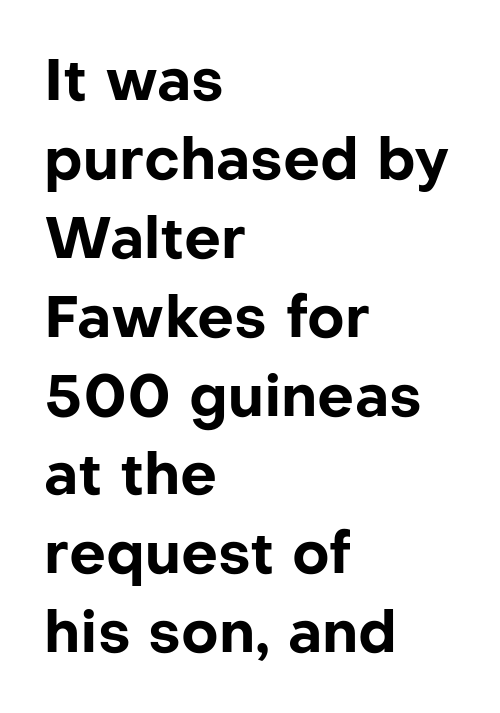
{"serif": "no", "italic": "no", "bold": "yes", "weight": "bold", "width": "normal", "stroke_contrast": "low", "x_height": "medium", "monospaced": "no", "underline": "no", "align": "left", "line_spacing": "normal", "line_spacing_ratio": 1.36, "letter_spacing": "normal", "letter_spacing_em": 0.0, "glyph_px": 58}
